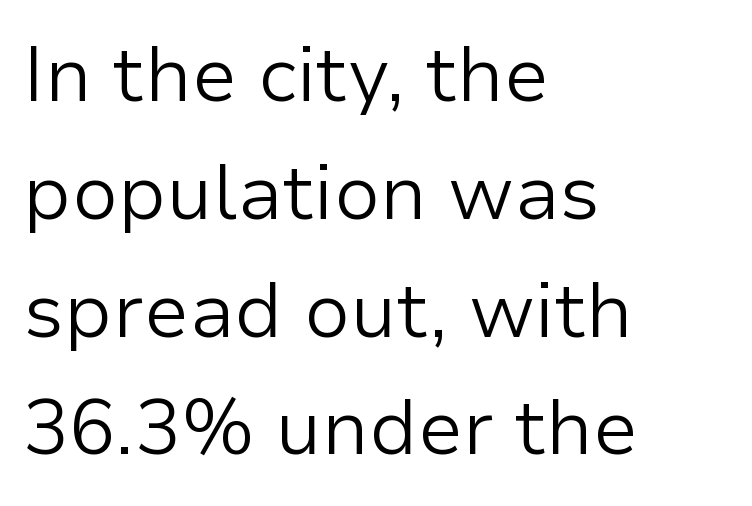
{"serif": "no", "italic": "no", "bold": "no", "weight": "light", "width": "normal", "stroke_contrast": "low", "x_height": "medium", "monospaced": "no", "underline": "no", "align": "left", "line_spacing": "normal", "line_spacing_ratio": 1.53, "letter_spacing": "normal", "letter_spacing_em": 0.0, "glyph_px": 77}
